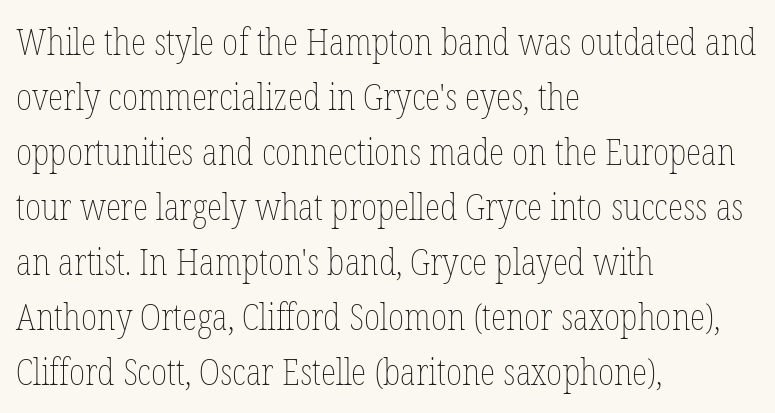
{"italic": "no", "bold": "no", "weight": "thin", "width": "condensed", "stroke_contrast": "low", "x_height": "medium", "monospaced": "no", "underline": "no", "align": "left", "line_spacing": "normal", "line_spacing_ratio": 1.53, "letter_spacing": "normal", "letter_spacing_em": 0.0, "glyph_px": 36}
